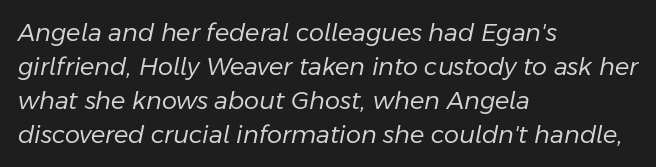
Q: Is the text bold? A: No.
Q: Is the text italic (slanted)? A: Yes, it leans right by about 11 degrees.
Q: Is the text underlined? A: No.
Q: How is the paragraph aligned? A: Left-aligned.
Q: Is the spacing between letters normal or unusually wide? A: Normal.
Q: Is the spacing between lines tight, normal or loose? A: Normal.
